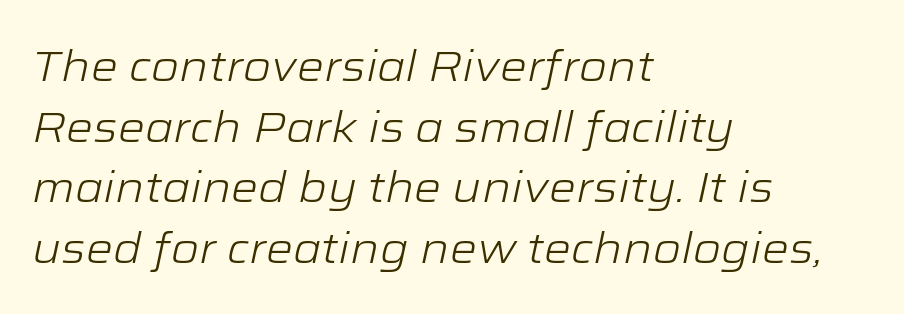
Q: Is the text bold? A: No.
Q: Is the text italic (slanted)? A: Yes, it leans right by about 12 degrees.
Q: Is the text underlined? A: No.
Q: How is the paragraph aligned? A: Left-aligned.
Q: Is the spacing between letters normal or unusually wide? A: Normal.
Q: Is the spacing between lines tight, normal or loose? A: Normal.
Q: Width (condensed, normal, or wide)? A: Wide.
Q: Stroke contrast? A: Low.
Q: x-height? A: Medium.
Q: Monospaced? A: No.
